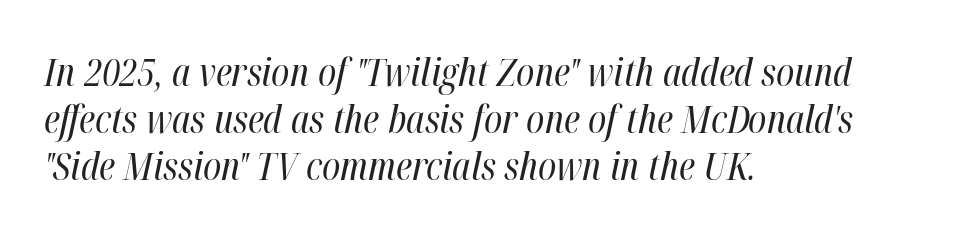
{"italic": "yes", "lean": "right", "slant_degrees": 12, "bold": "no", "weight": "regular", "width": "condensed", "stroke_contrast": "high", "x_height": "medium", "monospaced": "no", "underline": "no", "align": "left", "line_spacing_ratio": 1.2, "letter_spacing": "normal", "letter_spacing_em": 0.0, "glyph_px": 39}
